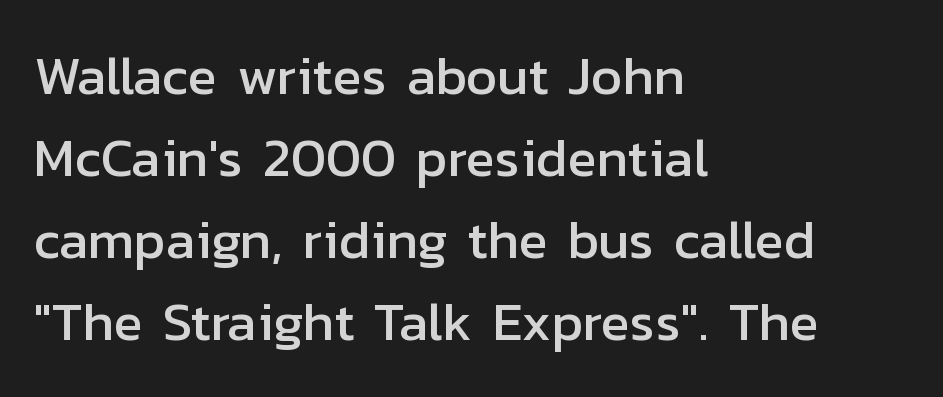
The image shows 54 px sans-serif type, upright; set left-aligned, normal line spacing (1.52x), normal letter spacing, not underlined; low stroke contrast and a medium x-height.
